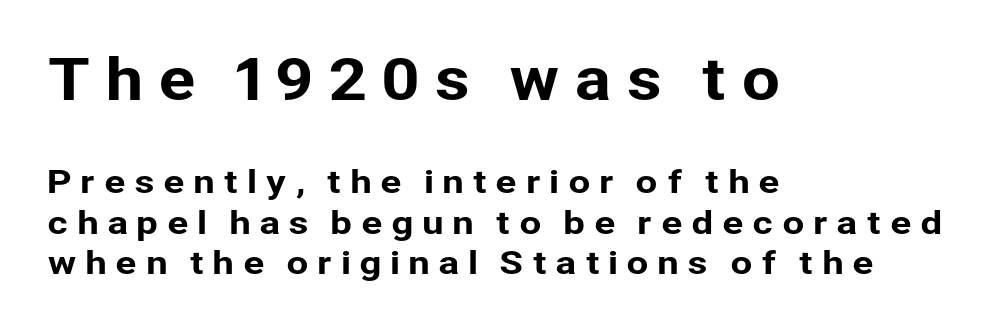
{"serif": "no", "italic": "no", "width": "normal", "stroke_contrast": "low", "x_height": "medium", "monospaced": "no", "underline": "no", "align": "left", "line_spacing": "normal", "line_spacing_ratio": 1.27, "letter_spacing": "wide", "letter_spacing_em": 0.25, "larger_block": "first", "size_ratio": 1.75, "glyph_px": 56}
